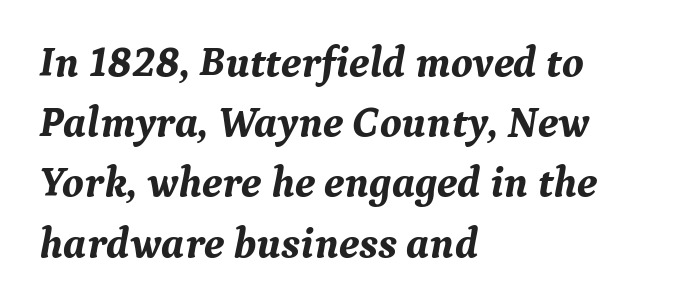
{"serif": "yes", "italic": "yes", "lean": "right", "slant_degrees": 9, "bold": "yes", "weight": "bold", "width": "normal", "stroke_contrast": "medium", "x_height": "medium", "monospaced": "no", "underline": "no", "align": "left", "line_spacing": "normal", "line_spacing_ratio": 1.4, "letter_spacing": "normal", "letter_spacing_em": 0.0, "glyph_px": 43}
